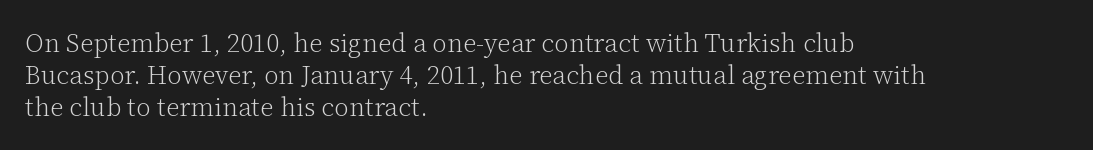
Q: Is the text bold? A: No.
Q: Is the text italic (slanted)? A: No, it is upright.
Q: Is the text underlined? A: No.
Q: How is the paragraph aligned? A: Left-aligned.
Q: Is the spacing between letters normal or unusually wide? A: Normal.
